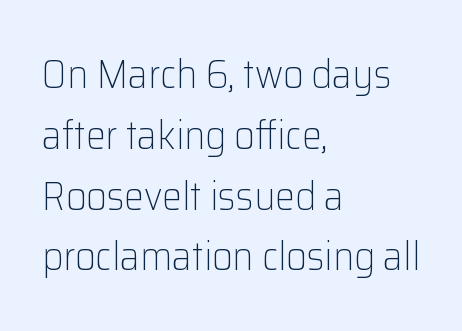
Caption: face not bold, strokes unweighted. Letter spacing: default. This rendering features lettering with no underline. The line-height multiplier appears to be the usual default. Proportional: the letters do not fall into vertical columns. Quick note: not italic, upright.
